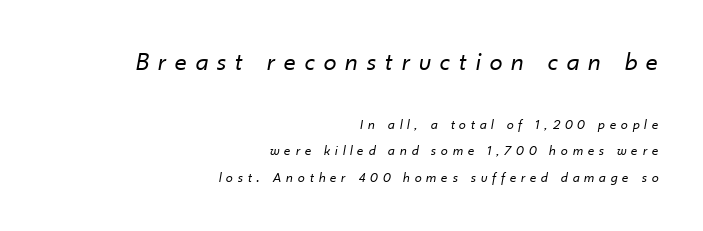
A light-to-regular cut is what we see here. When letters slant like this, we call the style italic. These two chunks differ in scale, with the top chunk taking the larger measure. Horizontally, the lines are justified to the trailing edge only.
